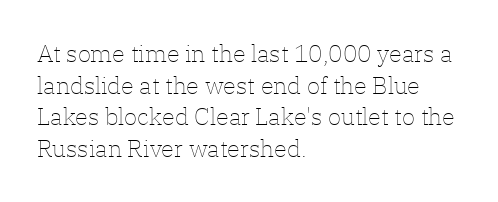
Q: Is the text bold? A: No.
Q: Is the text italic (slanted)? A: No, it is upright.
Q: Is the text underlined? A: No.
Q: How is the paragraph aligned? A: Left-aligned.
Q: Is the spacing between letters normal or unusually wide? A: Normal.
Q: Is the spacing between lines tight, normal or loose? A: Normal.
